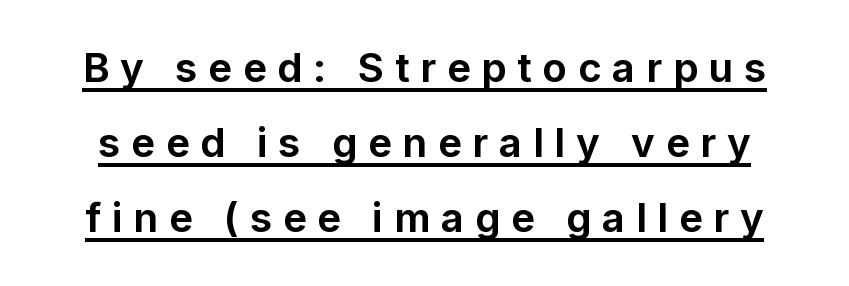
Honestly, the underline is the first thing you notice here. The letters advance in unequal steps, a hallmark of proportional type. I'd call this a sans setting — the letters go barefoot. Style check: upright.
